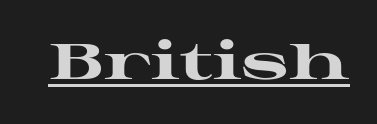
A typesetter would call this proportional, since set widths differ per character. This is underlined copy, the kind a proofreader might mark for attention. The typeface chosen for these lines features serifs. Unlike italic type, these characters show no tilt at all.
